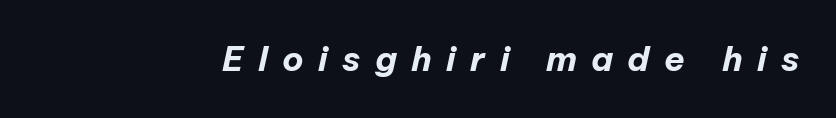
The image shows 34 px bold type, italic (leaning right); set unusually wide letter spacing (+0.42 em), not underlined; low stroke contrast and a medium x-height.
